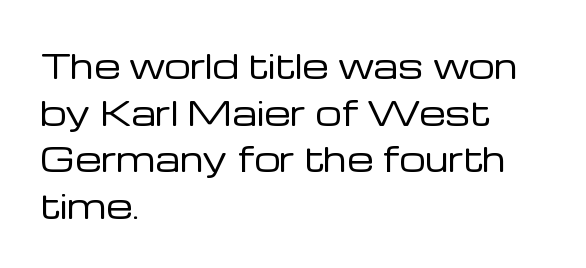
Q: Is the text bold? A: No.
Q: Is the text italic (slanted)? A: No, it is upright.
Q: Is the typeface a serif or a sans-serif typeface? A: Sans-serif.
Q: Is the text underlined? A: No.
Q: How is the paragraph aligned? A: Left-aligned.
Q: Is the spacing between letters normal or unusually wide? A: Normal.
Q: Is the spacing between lines tight, normal or loose? A: Normal.
Q: Width (condensed, normal, or wide)? A: Normal.
Q: Stroke contrast? A: Low.
Q: x-height? A: Medium.
Q: Monospaced? A: No.
